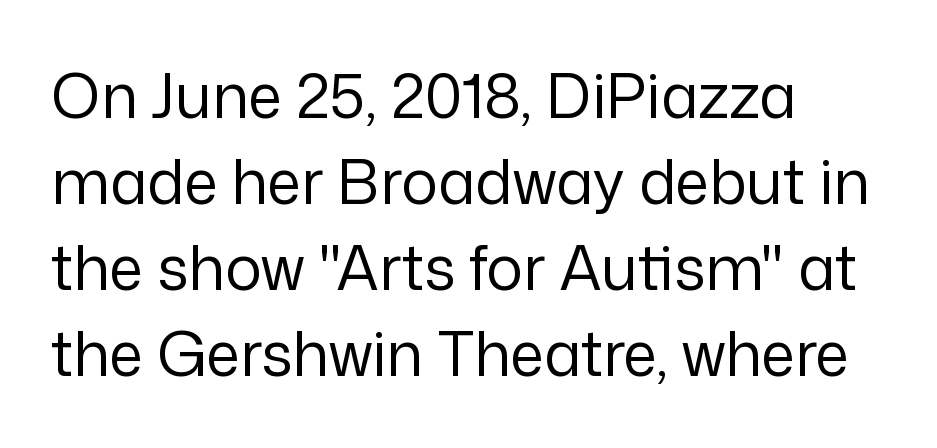
Q: Is the text bold? A: No.
Q: Is the text italic (slanted)? A: No, it is upright.
Q: Is the typeface a serif or a sans-serif typeface? A: Sans-serif.
Q: Is the text underlined? A: No.
Q: How is the paragraph aligned? A: Left-aligned.
Q: Is the spacing between letters normal or unusually wide? A: Normal.
Q: Is the spacing between lines tight, normal or loose? A: Normal.
Q: Width (condensed, normal, or wide)? A: Normal.
Q: Stroke contrast? A: Low.
Q: x-height? A: Medium.
Q: Monospaced? A: No.
